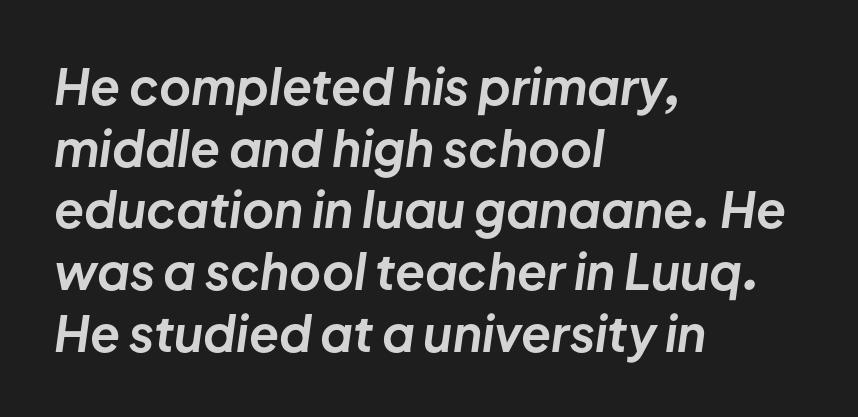
{"italic": "yes", "lean": "right", "slant_degrees": 8, "bold": "yes", "weight": "bold", "width": "normal", "stroke_contrast": "low", "x_height": "medium", "monospaced": "no", "underline": "no", "align": "left", "line_spacing": "normal", "line_spacing_ratio": 1.26, "letter_spacing": "normal", "letter_spacing_em": 0.0, "glyph_px": 49}
